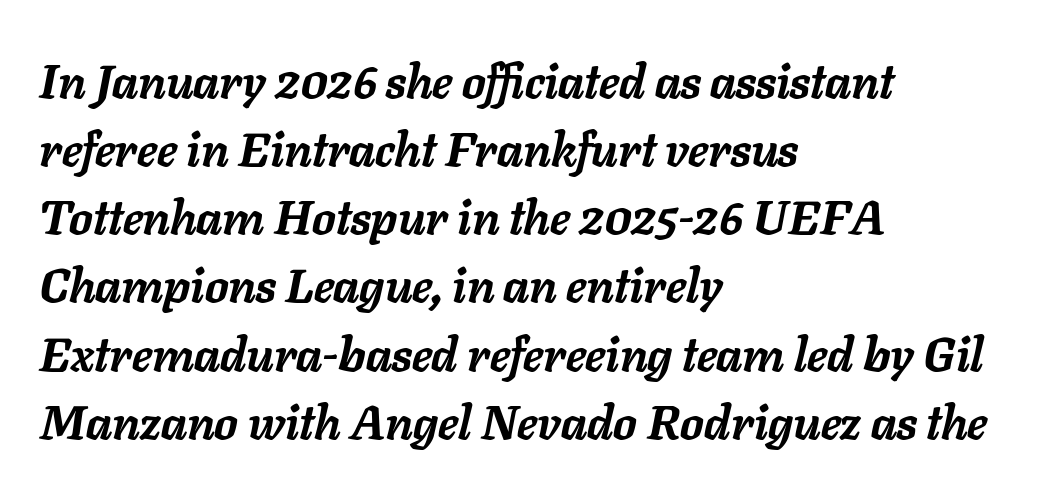
Q: Is the text bold? A: Yes.
Q: Is the text italic (slanted)? A: Yes, it leans right by about 11 degrees.
Q: Is the text underlined? A: No.
Q: How is the paragraph aligned? A: Left-aligned.
Q: Is the spacing between letters normal or unusually wide? A: Normal.
Q: Is the spacing between lines tight, normal or loose? A: Normal.
Q: Width (condensed, normal, or wide)? A: Normal.
Q: Stroke contrast? A: Low.
Q: x-height? A: Medium.
Q: Monospaced? A: No.
